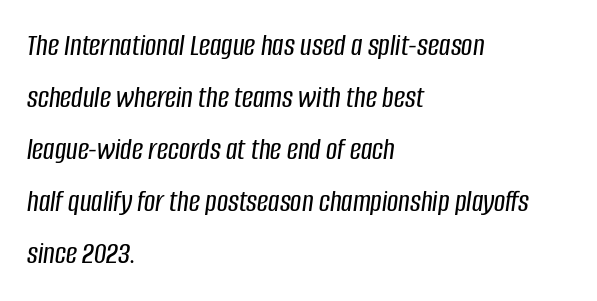
{"italic": "yes", "lean": "right", "slant_degrees": 8, "width": "condensed", "stroke_contrast": "low", "x_height": "large", "monospaced": "no", "underline": "no", "align": "left", "line_spacing": "normal", "line_spacing_ratio": 1.68, "letter_spacing": "normal", "letter_spacing_em": 0.0, "glyph_px": 31}
